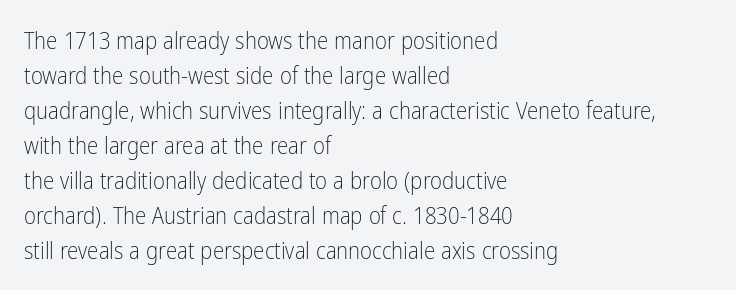
Q: Is the text bold? A: No.
Q: Is the text italic (slanted)? A: No, it is upright.
Q: Is the text underlined? A: No.
Q: How is the paragraph aligned? A: Left-aligned.
Q: Is the spacing between letters normal or unusually wide? A: Normal.
Q: Is the spacing between lines tight, normal or loose? A: Normal.
